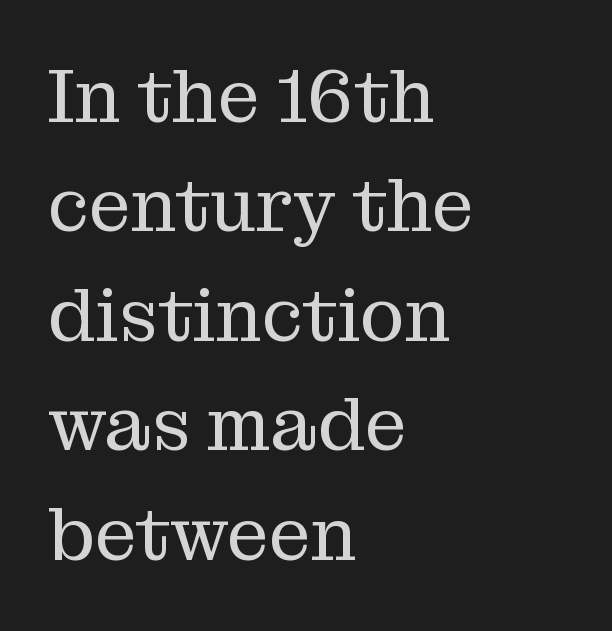
The image shows 75 px regular-weight serif type, upright; set left-aligned, normal line spacing (1.46x), normal letter spacing, not underlined; medium stroke contrast and a medium x-height.
